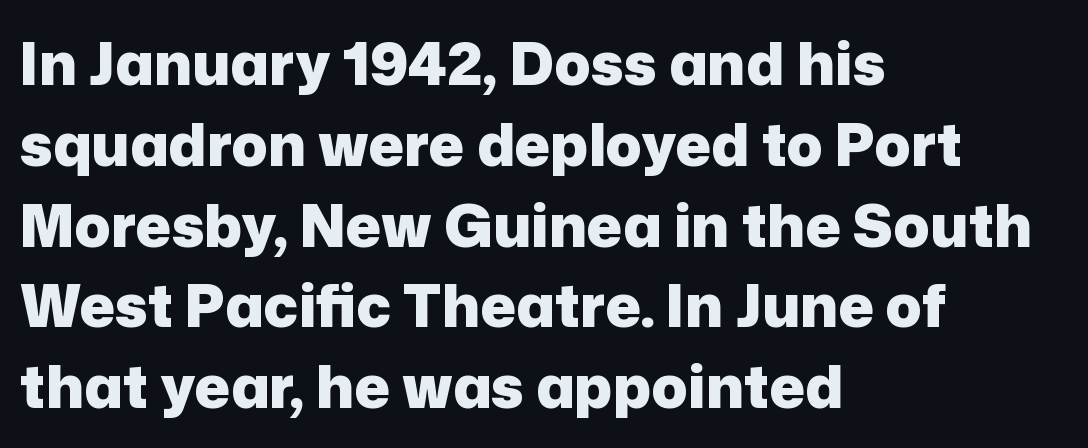
The image shows 59 px heavy sans-serif type, upright; set left-aligned, normal line spacing (1.37x), normal letter spacing, not underlined; low stroke contrast and a medium x-height.
